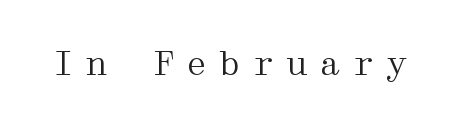
The font's upright variant was chosen for this text. The area under the type is left untouched. Compared with a typical body face, this is equally light or lighter still. The passage shown is typeset with a serif family. Each word looks stretched out because of the extra space between its letters.
